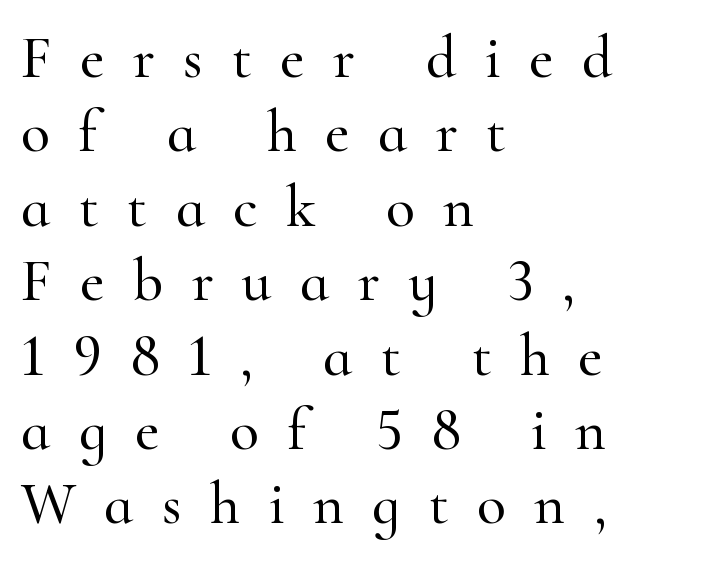
Check under the words: just untouched page. Each letter keeps its own natural width here, so spacing adapts to shape. A roman cut, with each character standing at attention. The setting favours the left margin, as ordinary paragraphs usually do. Look at the bottom of the vertical strokes: they flare into serifs here. Between one letter and the next there's a generous, obvious gap.
